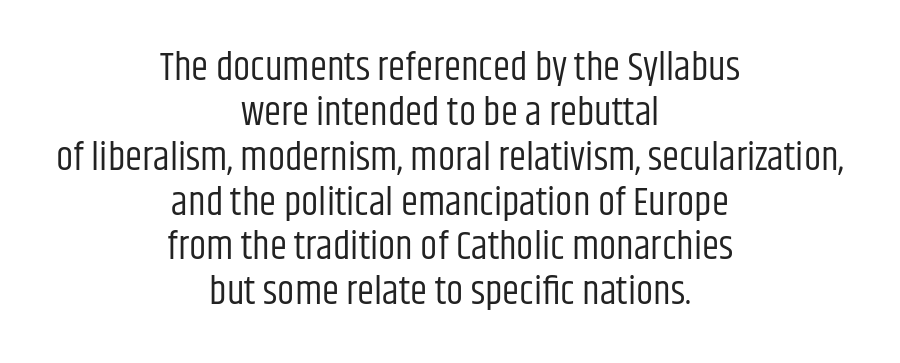
Think standard paragraph weight, or any step lighter than that. What's the leading like? Squeezed, with rows nearly overlapping. The rendering uses natural spacing where letterforms have individual widths. The rendering shows plain stroke endings on the letterforms — a sans-serif design. The type sits square on the baseline with zero lean.
